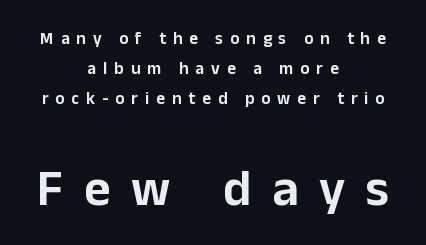
{"serif": "no", "italic": "no", "width": "normal", "stroke_contrast": "low", "x_height": "medium", "monospaced": "no", "underline": "no", "align": "center", "line_spacing_ratio": 1.77, "letter_spacing": "wide", "letter_spacing_em": 0.41, "larger_block": "second", "size_ratio": 3.0, "glyph_px": 51}
